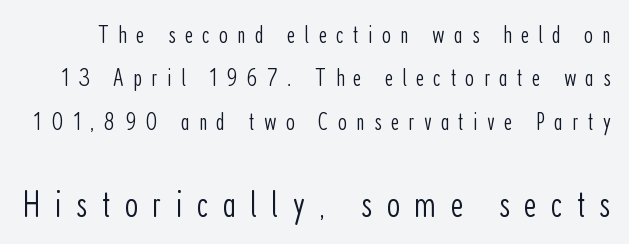
Honestly, there is no underline to notice here at all. This sample uses a sans-serif face. This sample has the flowing, uneven cadence of proportional lettering. Short note: letters widely spaced. Posture: vertical.
